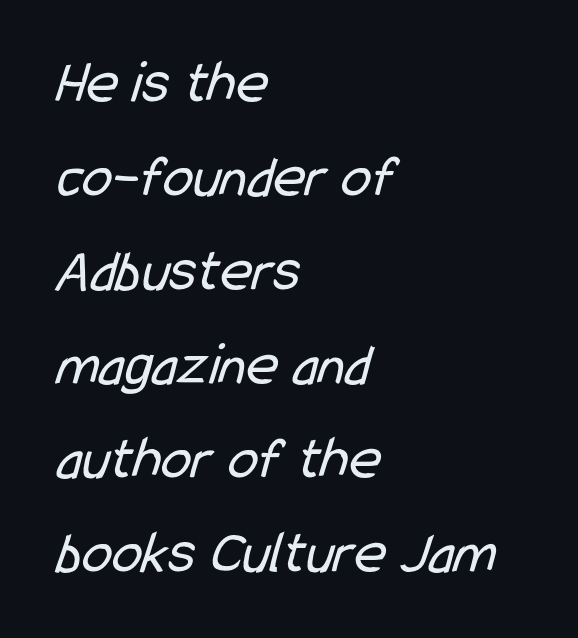
Q: Is the text bold? A: No.
Q: Is the typeface a serif or a sans-serif typeface? A: Sans-serif.
Q: Is the text underlined? A: No.
Q: How is the paragraph aligned? A: Left-aligned.
Q: Is the spacing between letters normal or unusually wide? A: Normal.
Q: Is the spacing between lines tight, normal or loose? A: Normal.
Q: Width (condensed, normal, or wide)? A: Condensed.
Q: Stroke contrast? A: Low.
Q: x-height? A: Medium.
Q: Monospaced? A: No.
